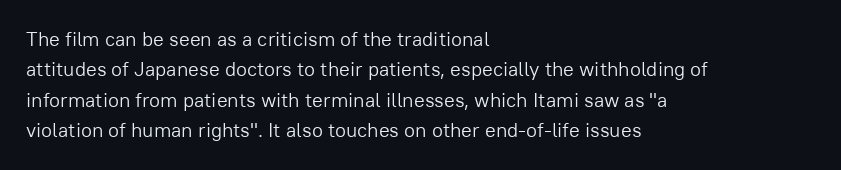
Q: Is the text bold? A: No.
Q: Is the text italic (slanted)? A: No, it is upright.
Q: Is the text underlined? A: No.
Q: How is the paragraph aligned? A: Left-aligned.
Q: Is the spacing between letters normal or unusually wide? A: Normal.
Q: Is the spacing between lines tight, normal or loose? A: Normal.
